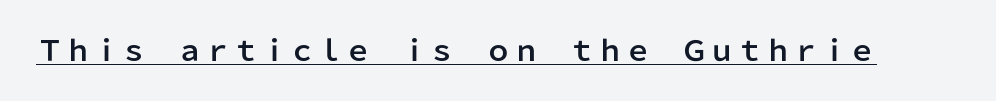
The image shows 28 px sans-serif type, upright; set normal letter spacing, underlined; low stroke contrast and a medium x-height.
